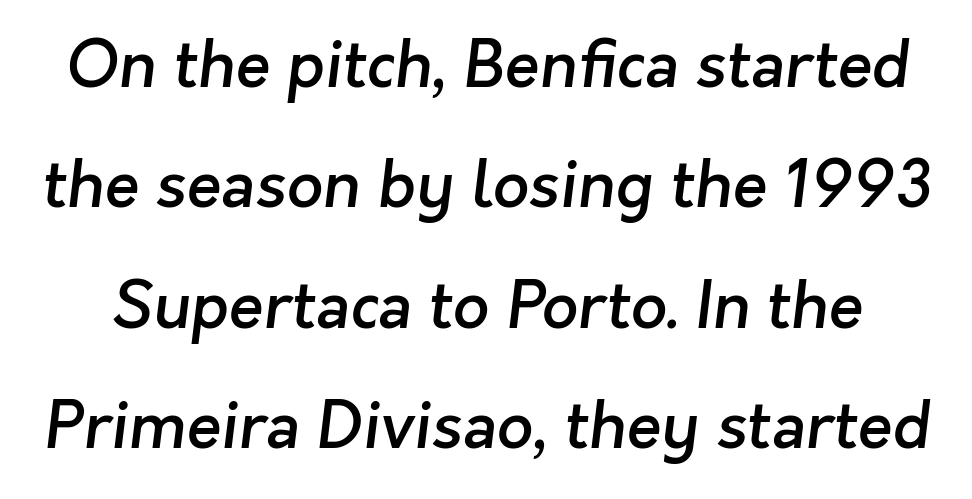
The image shows 64 px semibold sans-serif type; set line spacing 1.88x, normal letter spacing, not underlined; low stroke contrast and a medium x-height.
